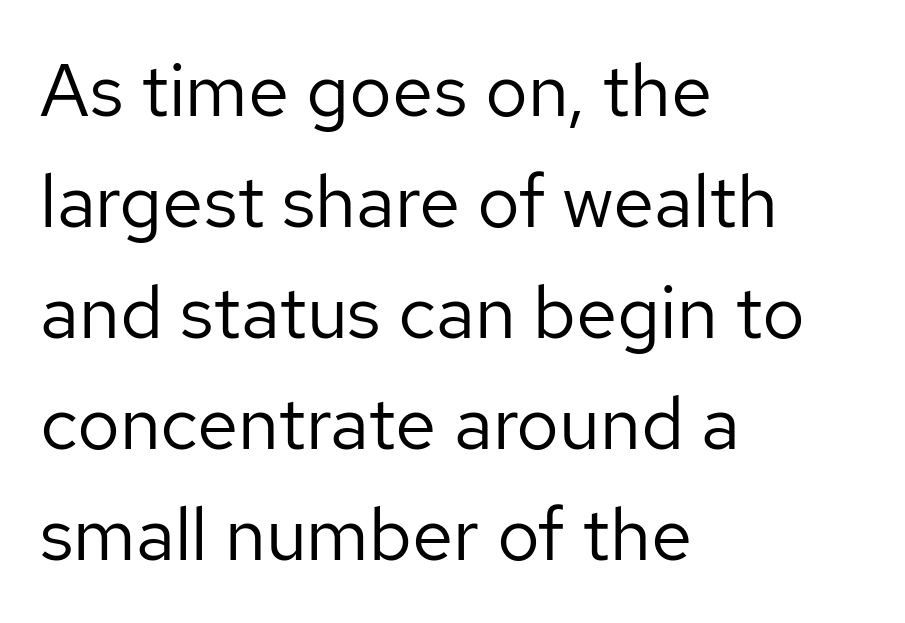
Q: Is the text bold? A: No.
Q: Is the text italic (slanted)? A: No, it is upright.
Q: Is the typeface a serif or a sans-serif typeface? A: Sans-serif.
Q: Is the text underlined? A: No.
Q: How is the paragraph aligned? A: Left-aligned.
Q: Is the spacing between letters normal or unusually wide? A: Normal.
Q: Is the spacing between lines tight, normal or loose? A: Normal.
Q: Width (condensed, normal, or wide)? A: Normal.
Q: Stroke contrast? A: Low.
Q: x-height? A: Medium.
Q: Monospaced? A: No.
